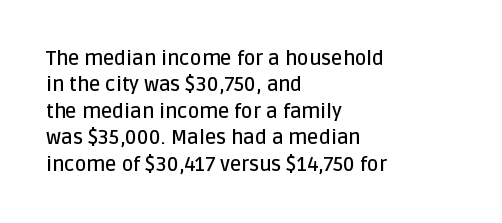
The image shows 20 px text type, upright; set left-aligned, normal line spacing (1.32x), normal letter spacing, not underlined.
